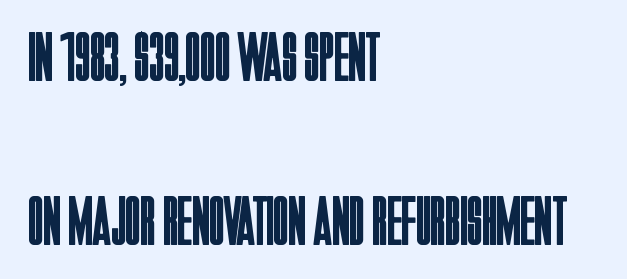
{"serif": "no", "italic": "no", "bold": "no", "weight": "regular", "width": "condensed", "stroke_contrast": "low", "x_height": "large", "monospaced": "no", "underline": "no", "align": "left", "line_spacing": "loose", "line_spacing_ratio": 2.35, "letter_spacing": "normal", "letter_spacing_em": 0.0, "glyph_px": 70}
